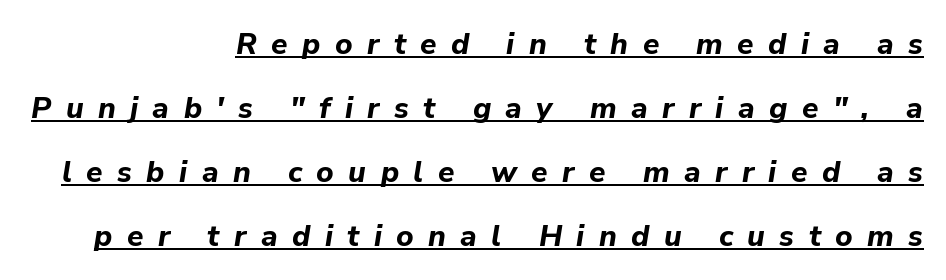
{"italic": "yes", "lean": "right", "slant_degrees": 9, "bold": "yes", "weight": "bold", "width": "normal", "stroke_contrast": "low", "x_height": "medium", "monospaced": "no", "underline": "yes", "align": "right", "line_spacing": "loose", "line_spacing_ratio": 2.13, "letter_spacing": "wide", "letter_spacing_em": 0.48, "glyph_px": 30}
